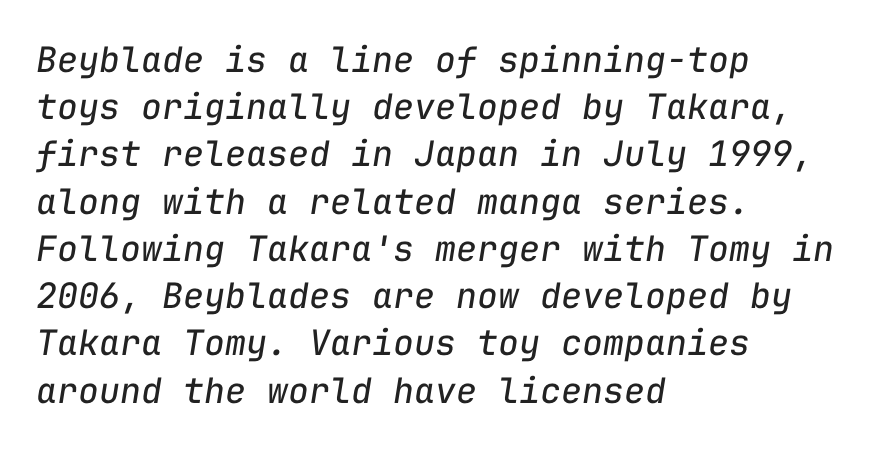
The image shows 35 px regular-weight type, italic (leaning right), monospaced; set left-aligned, normal line spacing (1.35x), normal letter spacing, not underlined; low stroke contrast and a medium x-height.
